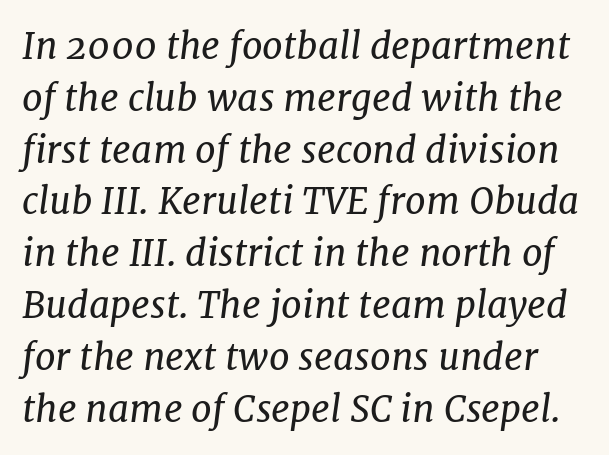
Q: Is the text bold? A: No.
Q: Is the text italic (slanted)? A: Yes, it leans right by about 7 degrees.
Q: Is the typeface a serif or a sans-serif typeface? A: Serif.
Q: Is the text underlined? A: No.
Q: Is the spacing between letters normal or unusually wide? A: Normal.
Q: Is the spacing between lines tight, normal or loose? A: Normal.
Q: Width (condensed, normal, or wide)? A: Normal.
Q: Stroke contrast? A: Low.
Q: x-height? A: Medium.
Q: Monospaced? A: No.
